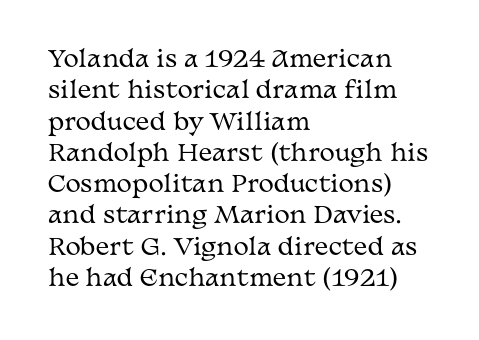
{"italic": "no", "bold": "no", "underline": "no", "align": "left", "line_spacing": "normal", "line_spacing_ratio": 1.36, "letter_spacing": "normal", "letter_spacing_em": 0.0, "glyph_px": 23}
